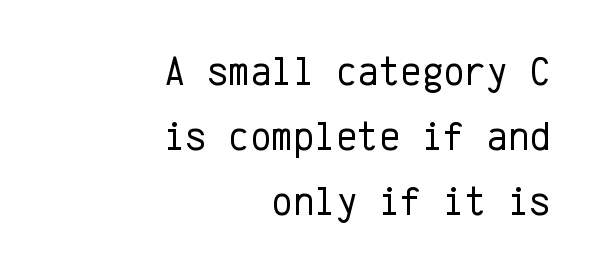
Q: Is the text bold? A: No.
Q: Is the text italic (slanted)? A: No, it is upright.
Q: Is the typeface a serif or a sans-serif typeface? A: Sans-serif.
Q: Is the text underlined? A: No.
Q: How is the paragraph aligned? A: Right-aligned.
Q: Is the spacing between letters normal or unusually wide? A: Normal.
Q: Is the spacing between lines tight, normal or loose? A: Normal.
Q: Width (condensed, normal, or wide)? A: Normal.
Q: Stroke contrast? A: Low.
Q: x-height? A: Medium.
Q: Monospaced? A: Yes.
